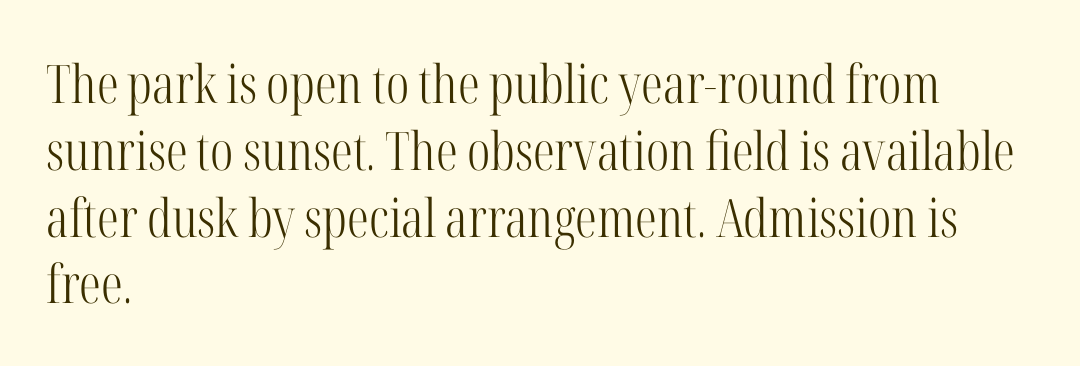
Q: Is the text bold? A: No.
Q: Is the text italic (slanted)? A: No, it is upright.
Q: Is the typeface a serif or a sans-serif typeface? A: Serif.
Q: Is the text underlined? A: No.
Q: How is the paragraph aligned? A: Left-aligned.
Q: Is the spacing between letters normal or unusually wide? A: Normal.
Q: Is the spacing between lines tight, normal or loose? A: Normal.
Q: Width (condensed, normal, or wide)? A: Condensed.
Q: Stroke contrast? A: High.
Q: x-height? A: Medium.
Q: Monospaced? A: No.
